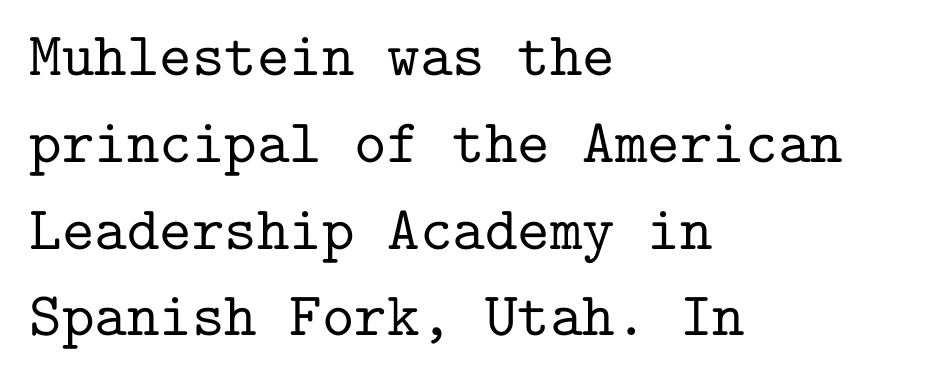
{"serif": "yes", "italic": "no", "width": "normal", "stroke_contrast": "low", "x_height": "medium", "monospaced": "yes", "underline": "no", "align": "left", "line_spacing": "normal", "line_spacing_ratio": 1.4, "letter_spacing": "normal", "letter_spacing_em": 0.0, "glyph_px": 62}
